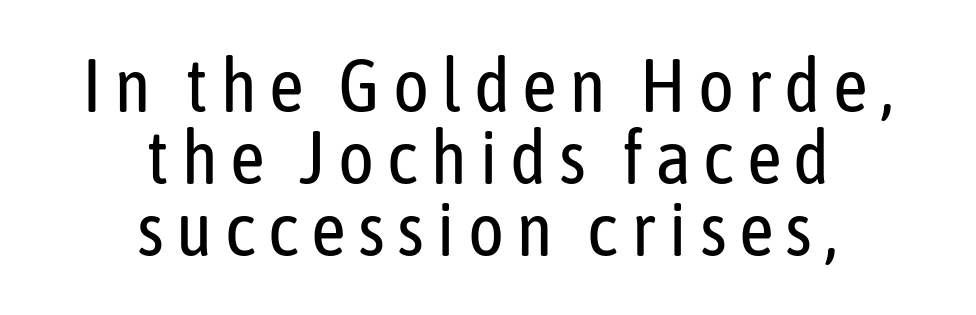
The image shows 76 px regular-weight, condensed sans-serif type, upright; set centered, tight line spacing (0.95x), not underlined; low stroke contrast and a medium x-height.
